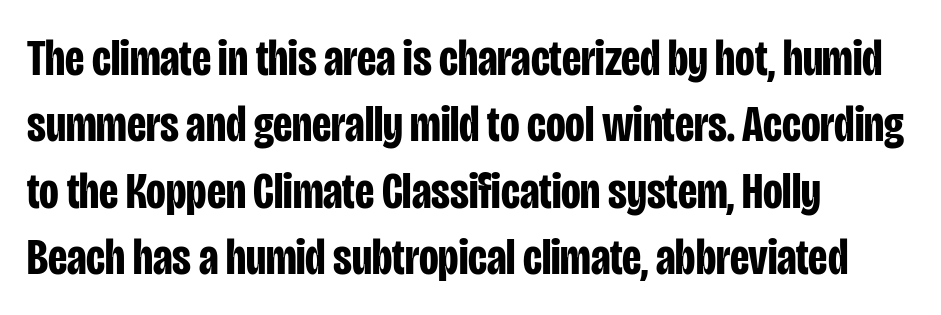
{"serif": "no", "italic": "no", "bold": "yes", "weight": "bold", "width": "condensed", "stroke_contrast": "low", "x_height": "large", "monospaced": "no", "underline": "no", "align": "left", "line_spacing": "normal", "line_spacing_ratio": 1.3, "letter_spacing": "normal", "letter_spacing_em": 0.0, "glyph_px": 51}
